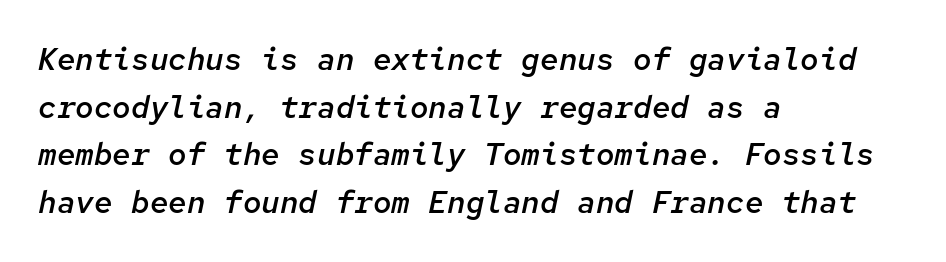
A bare baseline throughout the passage. Line spacing here is normal. You could count columns in this text — the font is strictly monospaced. Does the lettering tilt? It does — this is italic.
